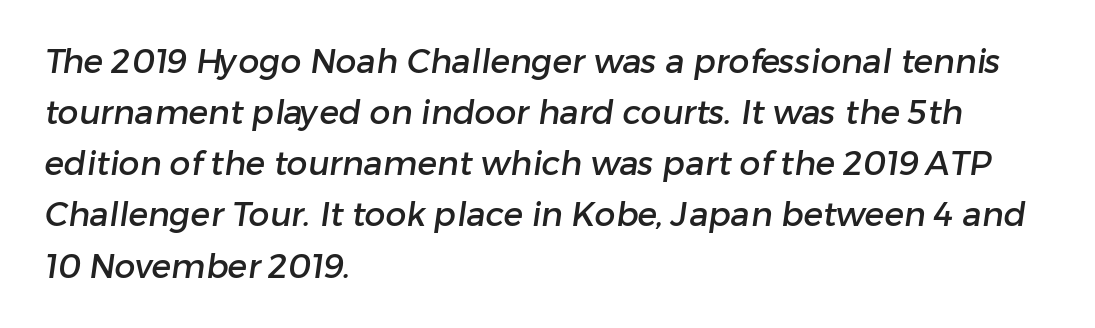
Q: Is the typeface a serif or a sans-serif typeface? A: Sans-serif.
Q: Is the text underlined? A: No.
Q: How is the paragraph aligned? A: Left-aligned.
Q: Is the spacing between letters normal or unusually wide? A: Normal.
Q: Is the spacing between lines tight, normal or loose? A: Normal.
Q: Width (condensed, normal, or wide)? A: Normal.
Q: Stroke contrast? A: Low.
Q: x-height? A: Medium.
Q: Monospaced? A: No.
